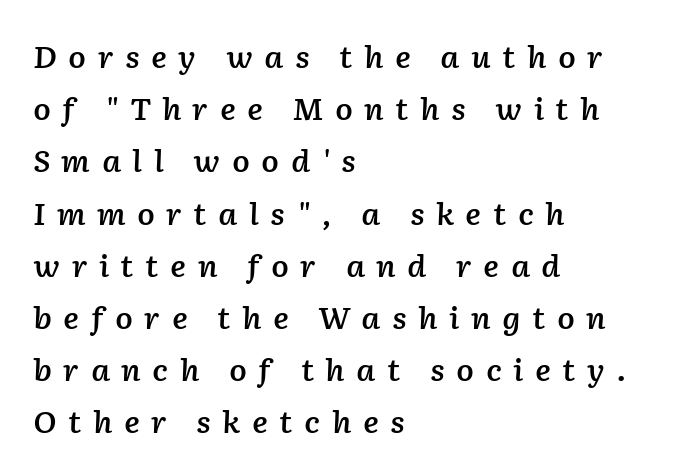
Q: Is the text bold? A: Semi-bold.
Q: Is the text italic (slanted)? A: Yes, it leans right by about 2 degrees.
Q: Is the text underlined? A: No.
Q: How is the paragraph aligned? A: Left-aligned.
Q: Is the spacing between letters normal or unusually wide? A: Unusually wide.
Q: Width (condensed, normal, or wide)? A: Normal.
Q: Stroke contrast? A: Low.
Q: x-height? A: Medium.
Q: Monospaced? A: No.
